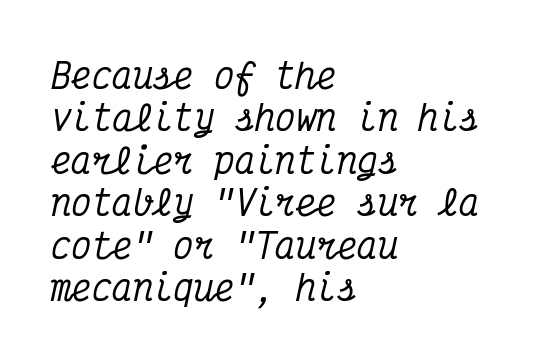
Q: Is the text italic (slanted)? A: Yes, it leans right by about 12 degrees.
Q: Is the typeface a serif or a sans-serif typeface? A: Serif.
Q: Is the text underlined? A: No.
Q: How is the paragraph aligned? A: Left-aligned.
Q: Is the spacing between letters normal or unusually wide? A: Normal.
Q: Is the spacing between lines tight, normal or loose? A: Normal.
Q: Width (condensed, normal, or wide)? A: Condensed.
Q: Stroke contrast? A: Medium.
Q: x-height? A: Medium.
Q: Monospaced? A: Yes.
